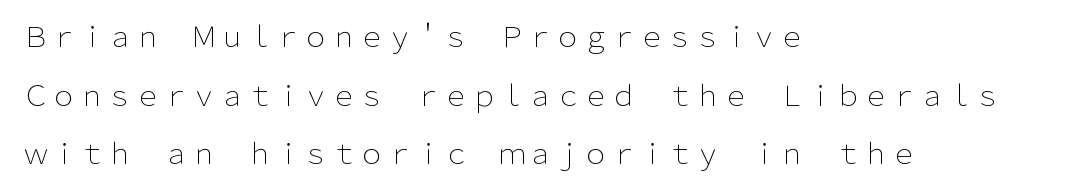
{"serif": "no", "italic": "no", "bold": "no", "weight": "light", "width": "normal", "stroke_contrast": "low", "x_height": "medium", "monospaced": "no", "underline": "no", "align": "left", "line_spacing": "loose", "line_spacing_ratio": 2.09, "letter_spacing": "normal", "letter_spacing_em": 0.0, "glyph_px": 28}
